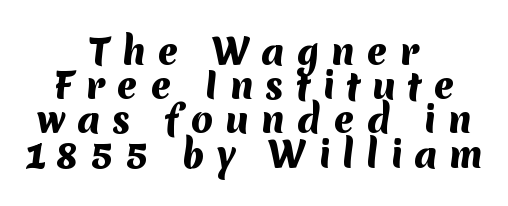
Q: Is the text bold? A: Yes.
Q: Is the typeface a serif or a sans-serif typeface? A: Sans-serif.
Q: Is the text underlined? A: No.
Q: How is the paragraph aligned? A: Centered.
Q: Is the spacing between letters normal or unusually wide? A: Unusually wide.
Q: Is the spacing between lines tight, normal or loose? A: Tight.
Q: Width (condensed, normal, or wide)? A: Normal.
Q: Stroke contrast? A: Medium.
Q: x-height? A: Medium.
Q: Monospaced? A: No.
